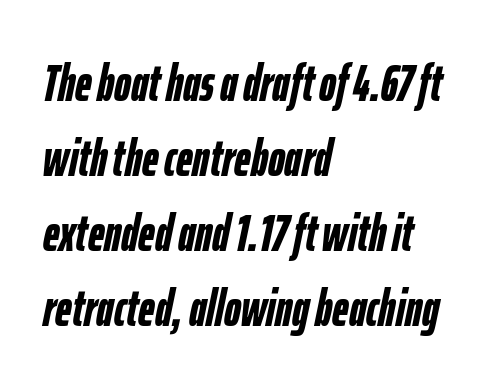
{"italic": "yes", "lean": "right", "slant_degrees": 12, "bold": "yes", "weight": "semibold", "width": "condensed", "stroke_contrast": "low", "x_height": "medium", "monospaced": "no", "underline": "no", "align": "left", "line_spacing": "normal", "line_spacing_ratio": 1.47, "letter_spacing": "normal", "letter_spacing_em": 0.0, "glyph_px": 51}
